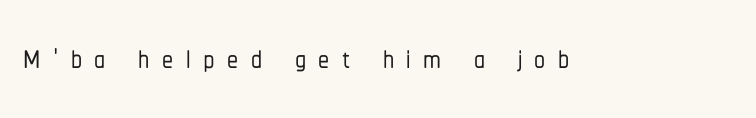
{"serif": "no", "italic": "no", "width": "condensed", "stroke_contrast": "low", "x_height": "medium", "monospaced": "no", "underline": "no", "letter_spacing": "wide", "letter_spacing_em": 0.28, "glyph_px": 44}
